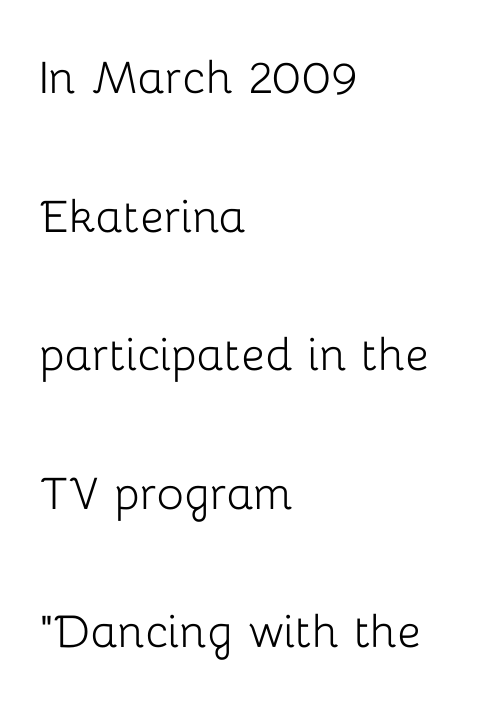
The image shows 57 px light sans-serif type, upright; set left-aligned, loose line spacing (2.43x), normal letter spacing, not underlined; low stroke contrast and a medium x-height.
